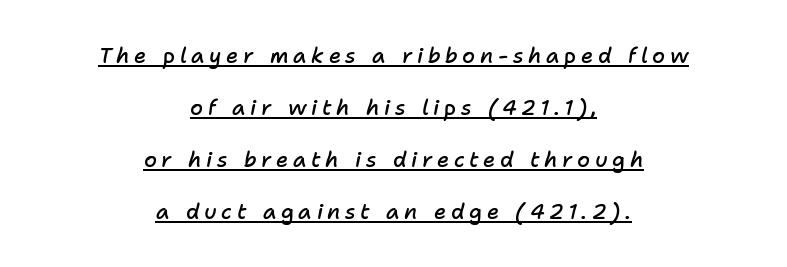
Q: Is the text bold? A: Semi-bold.
Q: Is the text italic (slanted)? A: Yes, it leans right by about 11 degrees.
Q: Is the text underlined? A: Yes.
Q: How is the paragraph aligned? A: Centered.
Q: Is the spacing between letters normal or unusually wide? A: Unusually wide.
Q: Is the spacing between lines tight, normal or loose? A: Loose.
